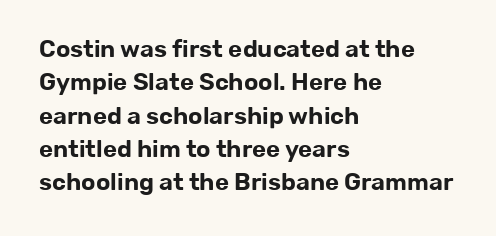
Q: Is the text italic (slanted)? A: No, it is upright.
Q: Is the text underlined? A: No.
Q: How is the paragraph aligned? A: Left-aligned.
Q: Is the spacing between letters normal or unusually wide? A: Normal.
Q: Is the spacing between lines tight, normal or loose? A: Normal.
